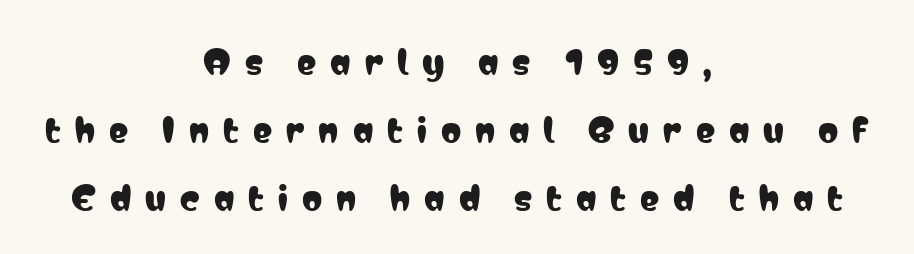
Q: Is the text italic (slanted)? A: No, it is upright.
Q: Is the typeface a serif or a sans-serif typeface? A: Sans-serif.
Q: Is the text underlined? A: No.
Q: How is the paragraph aligned? A: Centered.
Q: Is the spacing between letters normal or unusually wide? A: Unusually wide.
Q: Is the spacing between lines tight, normal or loose? A: Loose.
Q: Width (condensed, normal, or wide)? A: Condensed.
Q: Stroke contrast? A: Low.
Q: x-height? A: Medium.
Q: Monospaced? A: No.
